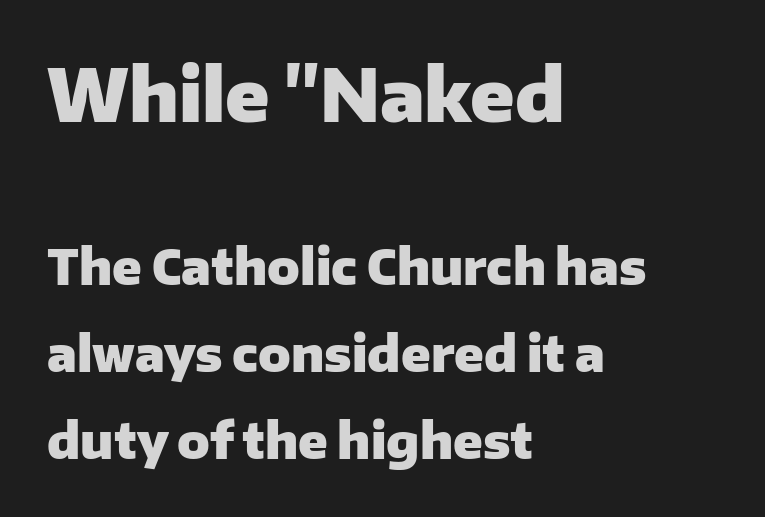
{"serif": "no", "italic": "no", "bold": "yes", "weight": "heavy", "width": "normal", "stroke_contrast": "low", "x_height": "medium", "monospaced": "no", "underline": "no", "align": "left", "line_spacing_ratio": 1.81, "letter_spacing": "normal", "letter_spacing_em": 0.0, "larger_block": "first", "size_ratio": 1.5, "glyph_px": 72}
